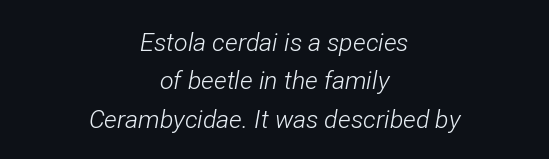
The image shows 25 px text type, italic (leaning right); set centered, normal line spacing (1.54x), normal letter spacing, not underlined.
